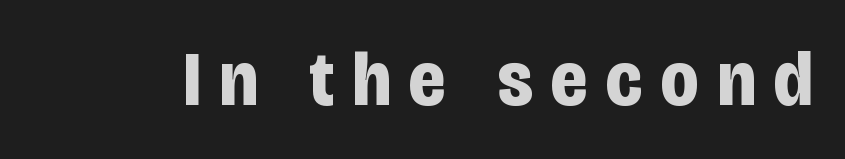
The image shows 78 px bold, condensed sans-serif type, upright; set unusually wide letter spacing (+0.24 em), not underlined; low stroke contrast and a large x-height.
